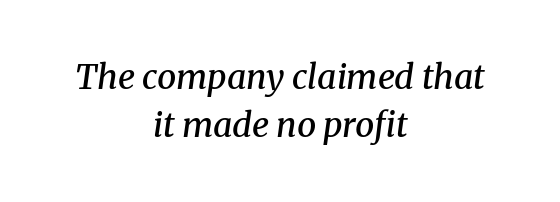
{"serif": "yes", "italic": "yes", "lean": "right", "slant_degrees": 8, "bold": "semi", "weight": "semibold", "width": "normal", "stroke_contrast": "medium", "x_height": "medium", "monospaced": "no", "underline": "no", "align": "center", "line_spacing": "normal", "line_spacing_ratio": 1.4, "letter_spacing": "normal", "letter_spacing_em": 0.0, "glyph_px": 34}
